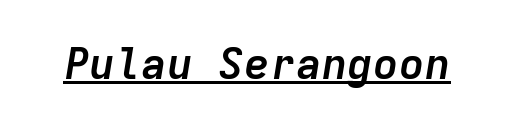
{"italic": "yes", "lean": "right", "slant_degrees": 9, "bold": "yes", "weight": "semibold", "width": "normal", "stroke_contrast": "low", "x_height": "medium", "monospaced": "yes", "underline": "yes", "letter_spacing": "normal", "letter_spacing_em": 0.0, "glyph_px": 43}
